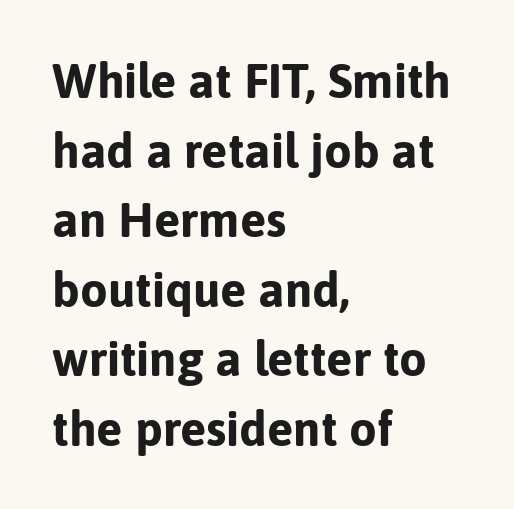
The image shows 49 px bold sans-serif type, upright; set left-aligned, normal line spacing (1.42x), normal letter spacing, not underlined; low stroke contrast and a medium x-height.
